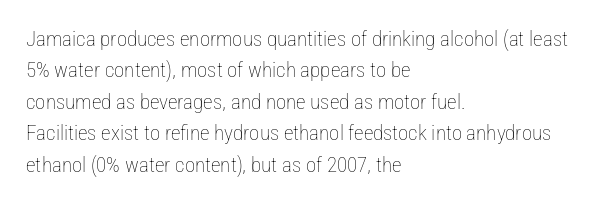
Q: Is the text bold? A: No.
Q: Is the text italic (slanted)? A: No, it is upright.
Q: Is the text underlined? A: No.
Q: How is the paragraph aligned? A: Left-aligned.
Q: Is the spacing between letters normal or unusually wide? A: Normal.
Q: Is the spacing between lines tight, normal or loose? A: Normal.
